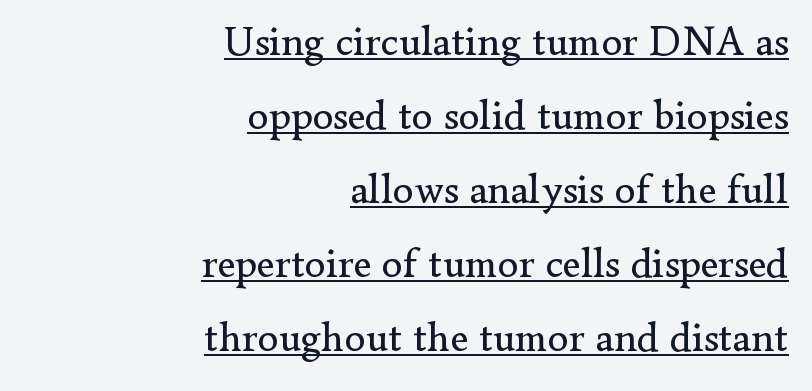
The image shows 42 px regular-weight serif type, upright; set right-aligned, line spacing 1.76x, normal letter spacing, underlined; low stroke contrast and a small x-height.
